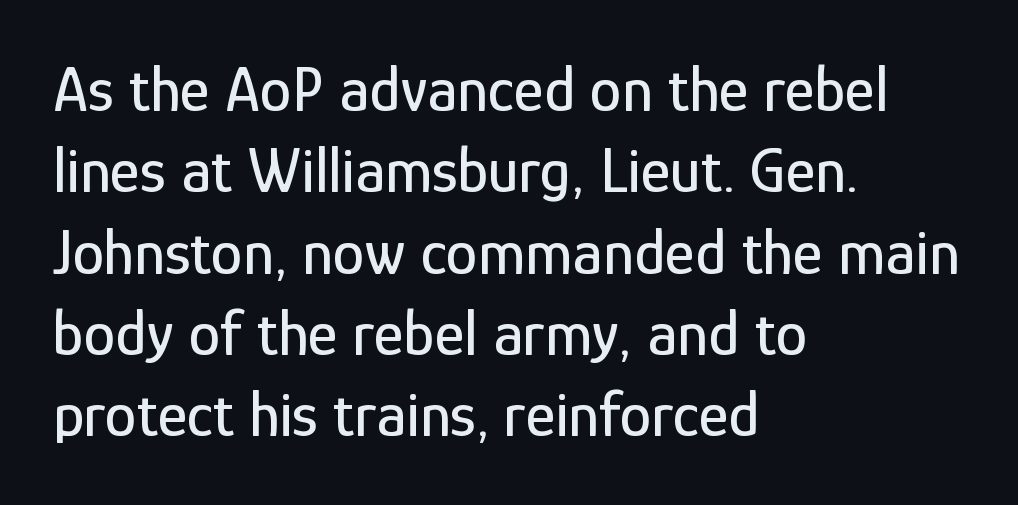
You could call the tracking neutral — neither tight nor loose. Normally led — the rows are evenly, conventionally spaced. The passage shown is typed in a proportional face where columns would drift. Unmarked baselines from the first word to the last.
